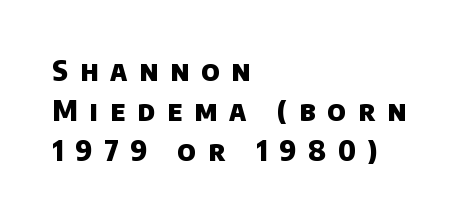
{"serif": "no", "bold": "yes", "weight": "heavy", "width": "normal", "stroke_contrast": "low", "x_height": "large", "monospaced": "no", "underline": "no", "align": "left", "line_spacing": "normal", "line_spacing_ratio": 1.43, "letter_spacing": "wide", "letter_spacing_em": 0.43, "glyph_px": 28}
